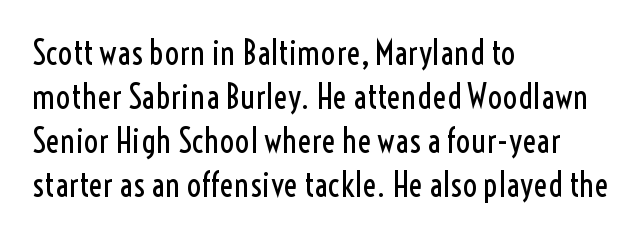
Check where the strokes stop: nothing finishes them off — pure sans. The ragged edge is on the right, which tells us the setting is flush left. No italicization has been applied; the sample stays upright. Honestly, there is no underline to notice here at all. Think of a printed novel: that variable character pitch is what you see here. One glance says typical: line gaps are just what's usual.
